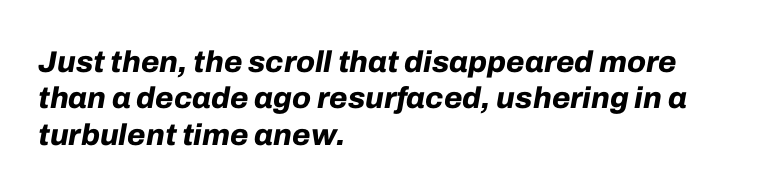
Q: Is the text bold? A: Yes.
Q: Is the text italic (slanted)? A: Yes, it leans right by about 10 degrees.
Q: Is the text underlined? A: No.
Q: How is the paragraph aligned? A: Left-aligned.
Q: Is the spacing between letters normal or unusually wide? A: Normal.
Q: Width (condensed, normal, or wide)? A: Normal.
Q: Stroke contrast? A: Low.
Q: x-height? A: Medium.
Q: Monospaced? A: No.
